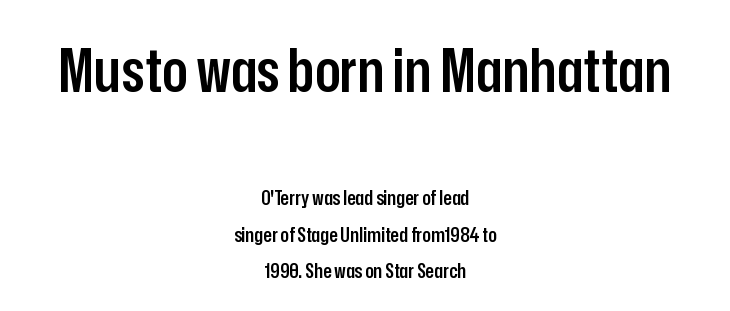
Q: Is the text bold? A: Semi-bold.
Q: Is the text italic (slanted)? A: No, it is upright.
Q: Is the typeface a serif or a sans-serif typeface? A: Sans-serif.
Q: Is the text underlined? A: No.
Q: How is the paragraph aligned? A: Centered.
Q: Is the spacing between letters normal or unusually wide? A: Normal.
Q: Which block of text is set in a larger size, the first (top) or the second (bottom)? A: The first (top) one.
Q: Width (condensed, normal, or wide)? A: Condensed.
Q: Stroke contrast? A: Low.
Q: x-height? A: Medium.
Q: Monospaced? A: No.
